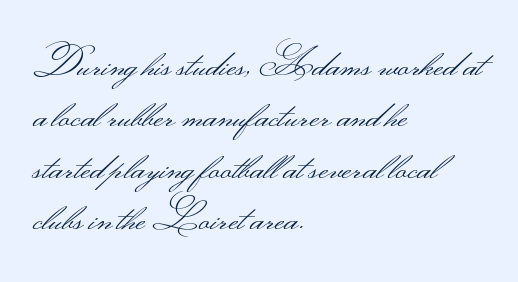
{"serif": "no", "bold": "no", "weight": "light", "width": "wide", "stroke_contrast": "medium", "monospaced": "no", "underline": "no", "align": "left", "line_spacing": "normal", "line_spacing_ratio": 1.35, "letter_spacing": "normal", "letter_spacing_em": 0.0, "glyph_px": 38}
